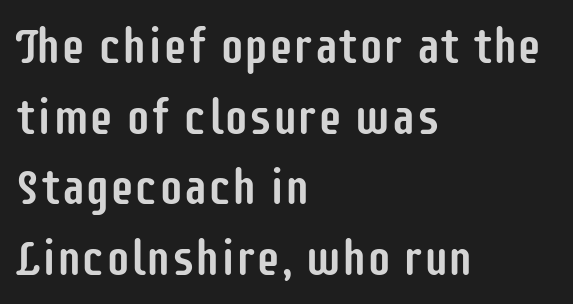
Q: Is the text italic (slanted)? A: No, it is upright.
Q: Is the typeface a serif or a sans-serif typeface? A: Sans-serif.
Q: Is the text underlined? A: No.
Q: How is the paragraph aligned? A: Left-aligned.
Q: Is the spacing between letters normal or unusually wide? A: Normal.
Q: Is the spacing between lines tight, normal or loose? A: Normal.
Q: Width (condensed, normal, or wide)? A: Condensed.
Q: Stroke contrast? A: Low.
Q: x-height? A: Large.
Q: Monospaced? A: No.
